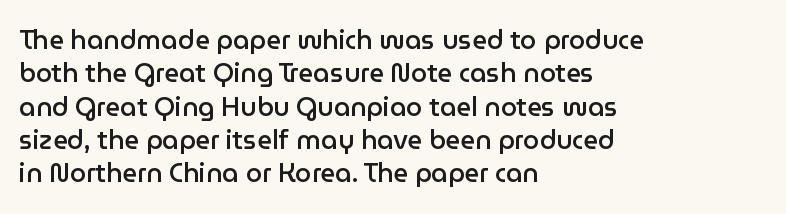
The image shows 26 px text type, upright; set left-aligned, normal line spacing (1.28x), normal letter spacing, not underlined.
